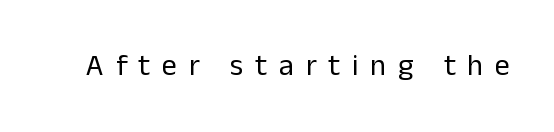
Q: Is the text bold? A: No.
Q: Is the text italic (slanted)? A: No, it is upright.
Q: Is the typeface a serif or a sans-serif typeface? A: Sans-serif.
Q: Is the text underlined? A: No.
Q: Is the spacing between letters normal or unusually wide? A: Unusually wide.
Q: Width (condensed, normal, or wide)? A: Normal.
Q: Stroke contrast? A: Low.
Q: x-height? A: Medium.
Q: Monospaced? A: No.
